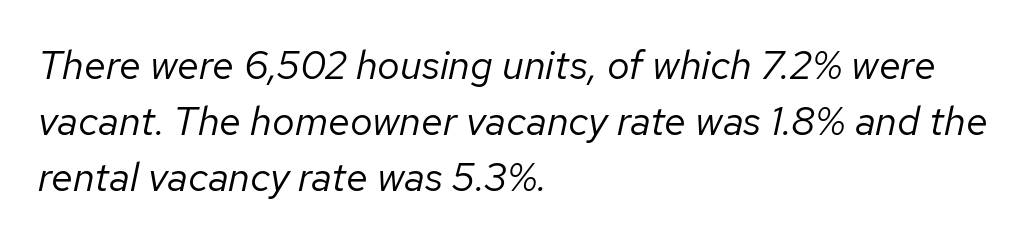
Normally led — the rows are evenly, conventionally spaced. Does the lettering tilt? It does — this is italic. Alignment: flush left. A light-to-regular cut is what we see here. Standard letterfit; no display-style spreading of the glyphs. Varying glyph widths throughout — classic text-font behaviour.
